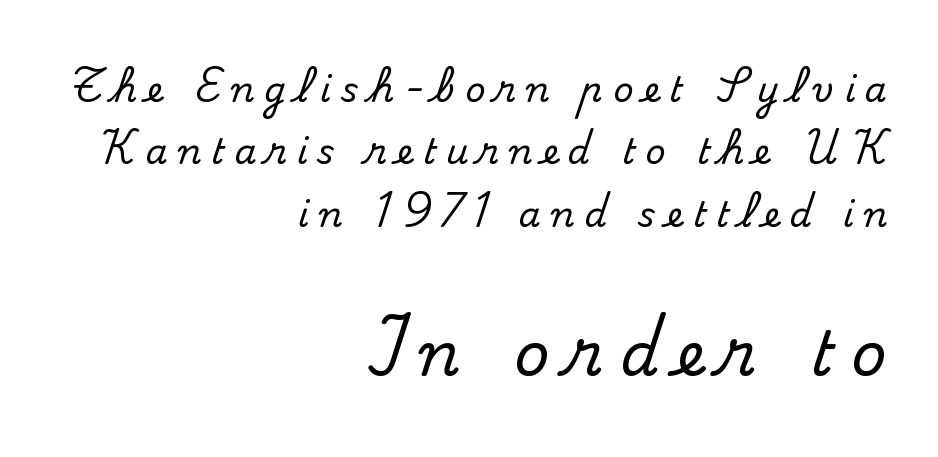
The image shows 61 px text type; set right-aligned, line spacing 1.78x, unusually wide letter spacing (+0.29 em), not underlined; the second (bottom) block is 1.74x larger; medium stroke contrast and a small x-height.
